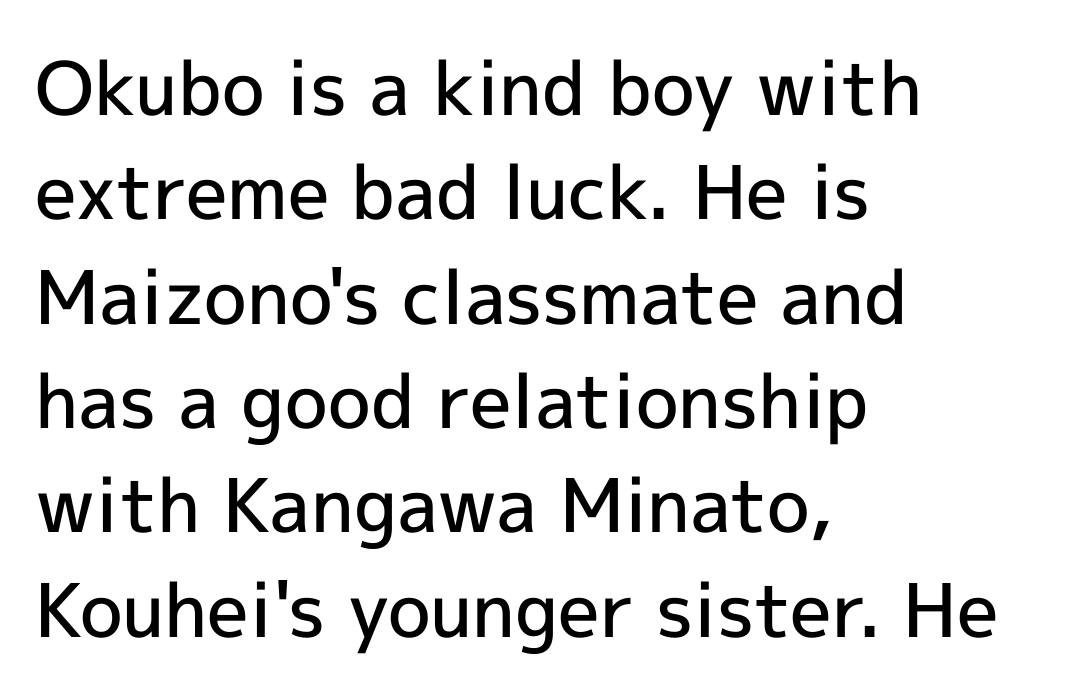
Q: Is the text bold? A: Semi-bold.
Q: Is the text italic (slanted)? A: No, it is upright.
Q: Is the typeface a serif or a sans-serif typeface? A: Sans-serif.
Q: Is the text underlined? A: No.
Q: How is the paragraph aligned? A: Left-aligned.
Q: Is the spacing between letters normal or unusually wide? A: Normal.
Q: Is the spacing between lines tight, normal or loose? A: Normal.
Q: Width (condensed, normal, or wide)? A: Normal.
Q: x-height? A: Medium.
Q: Monospaced? A: No.
